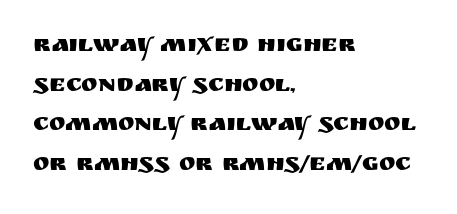
Words appear dense and cohesive because spacing is normal. Italic? Not at all — the glyphs are vertical. Horizontally, the lines are justified to the leading edge only. Leading matches the norm, producing a regular column. Each row of text sits above clean, open space.
